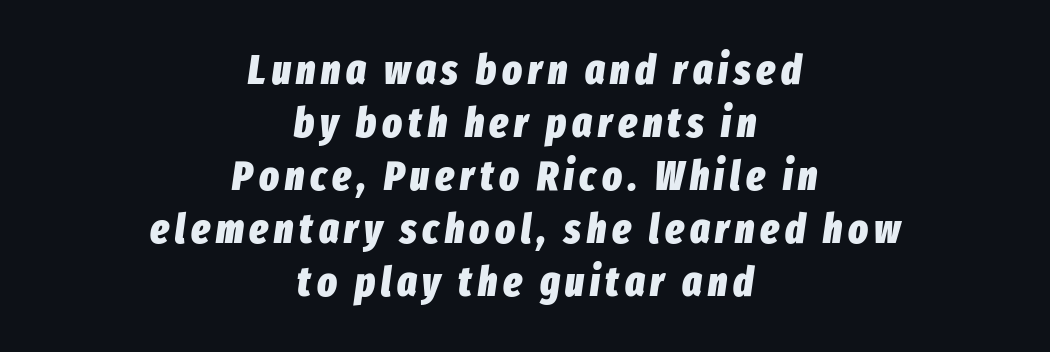
Underlining? Definitely not there. In terms of posture, this sample is oblique. The typesetter chose a symmetrical, centered arrangement here. The designer left line spacing at the default. The passage shown is typed in a proportional face where columns would drift. Typographic density is high because the face is bold.
